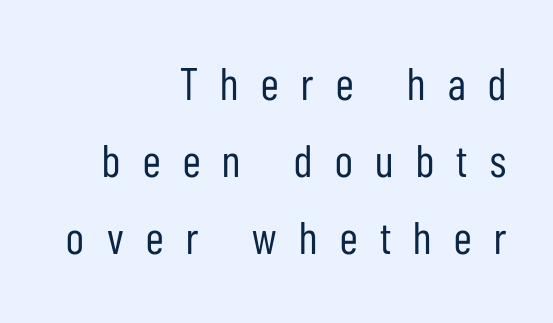
Q: Is the text bold? A: No.
Q: Is the text italic (slanted)? A: No, it is upright.
Q: Is the typeface a serif or a sans-serif typeface? A: Sans-serif.
Q: Is the text underlined? A: No.
Q: How is the paragraph aligned? A: Right-aligned.
Q: Is the spacing between letters normal or unusually wide? A: Unusually wide.
Q: Width (condensed, normal, or wide)? A: Condensed.
Q: Stroke contrast? A: Low.
Q: x-height? A: Medium.
Q: Monospaced? A: No.
